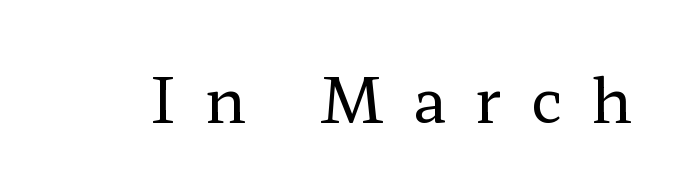
Q: Is the text bold? A: No.
Q: Is the text italic (slanted)? A: No, it is upright.
Q: Is the typeface a serif or a sans-serif typeface? A: Serif.
Q: Is the text underlined? A: No.
Q: Is the spacing between letters normal or unusually wide? A: Unusually wide.
Q: Width (condensed, normal, or wide)? A: Wide.
Q: Stroke contrast? A: Low.
Q: x-height? A: Medium.
Q: Monospaced? A: No.
